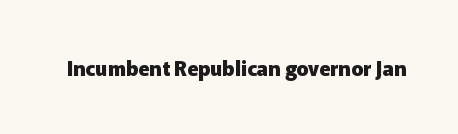
The image shows 20 px bold type, upright; set normal letter spacing, not underlined.
